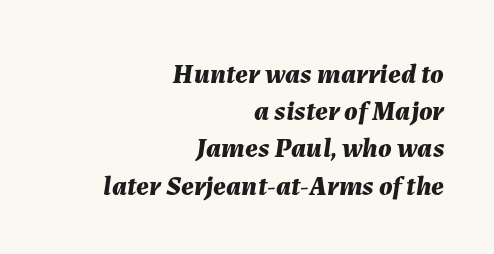
The image shows 28 px bold type, italic (leaning right); set right-aligned, normal line spacing (1.33x), normal letter spacing, not underlined; medium stroke contrast and a medium x-height.
